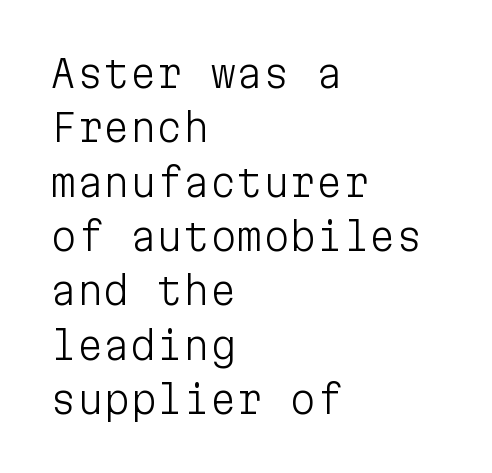
The image shows 38 px light sans-serif type, upright, monospaced; set left-aligned, normal line spacing (1.43x), normal letter spacing, not underlined; low stroke contrast and a medium x-height.
